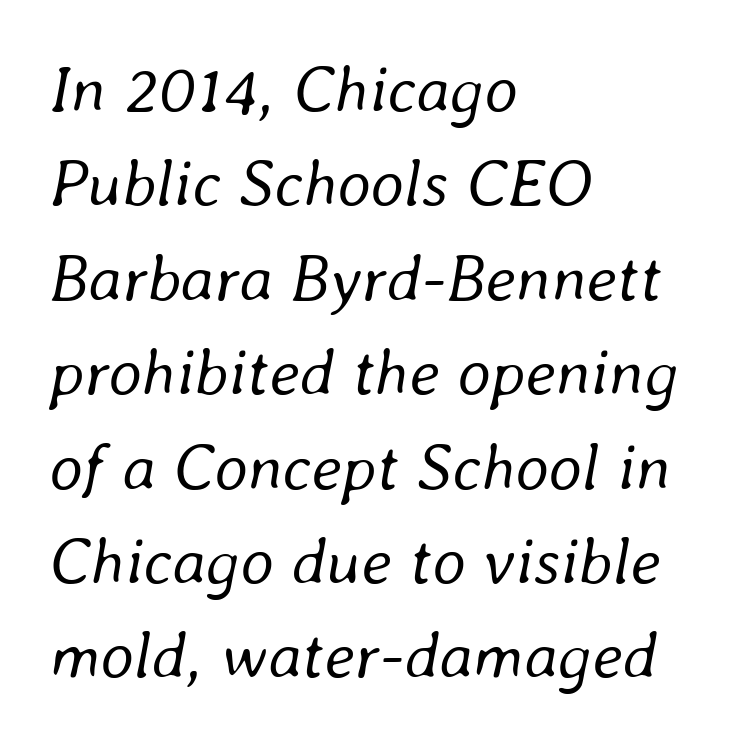
Q: Is the text bold? A: No.
Q: Is the text italic (slanted)? A: Yes, it leans right by about 8 degrees.
Q: Is the text underlined? A: No.
Q: How is the paragraph aligned? A: Left-aligned.
Q: Is the spacing between letters normal or unusually wide? A: Normal.
Q: Is the spacing between lines tight, normal or loose? A: Normal.
Q: Width (condensed, normal, or wide)? A: Normal.
Q: Stroke contrast? A: Low.
Q: x-height? A: Medium.
Q: Monospaced? A: No.
